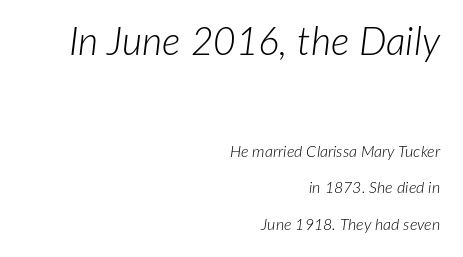
{"italic": "yes", "lean": "right", "slant_degrees": 7, "bold": "no", "weight": "light", "width": "normal", "stroke_contrast": "low", "x_height": "medium", "monospaced": "no", "underline": "no", "align": "right", "line_spacing": "loose", "line_spacing_ratio": 2.29, "letter_spacing": "normal", "letter_spacing_em": 0.0, "larger_block": "first", "size_ratio": 2.44, "glyph_px": 39}
